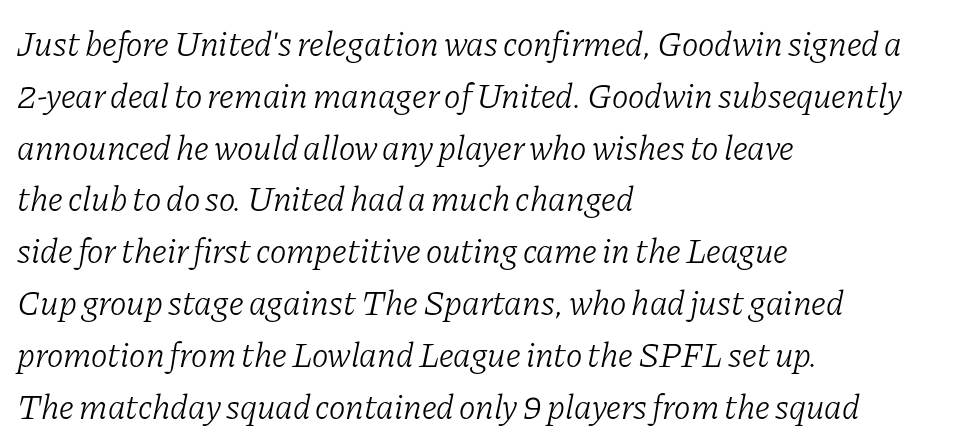
The image shows 35 px light serif type, italic (leaning right); set left-aligned, normal line spacing (1.48x), normal letter spacing, not underlined; low stroke contrast and a medium x-height.
